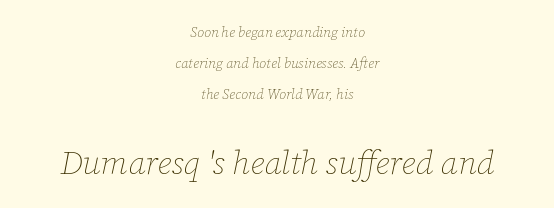
The image shows 33 px thin type, italic (leaning right); set centered, loose line spacing (2.2x), normal letter spacing, not underlined; the second (bottom) block is 2.36x larger; low stroke contrast and a medium x-height.
